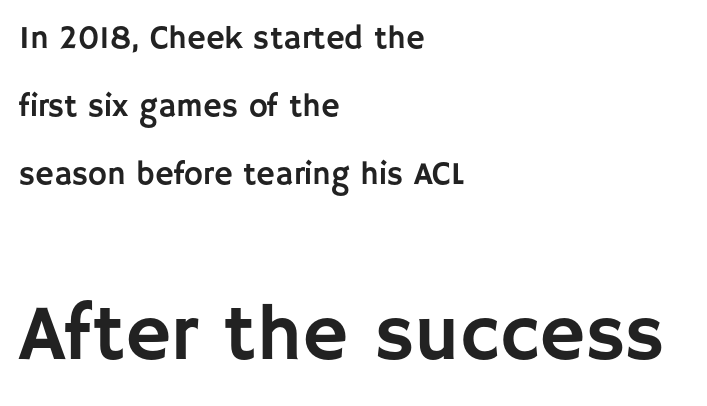
The rendering keeps characters at their native spacing. The type sits square on the baseline with zero lean. A great deal of white space separates one row of letters from the next. The specimen omits any rule beneath the text block's lines. Is this a fixed-width face? No — the glyphs have proportional, varying widths.
